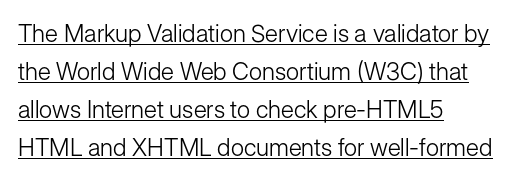
The image shows 24 px text type, upright; set left-aligned, normal line spacing (1.58x), normal letter spacing, underlined.
